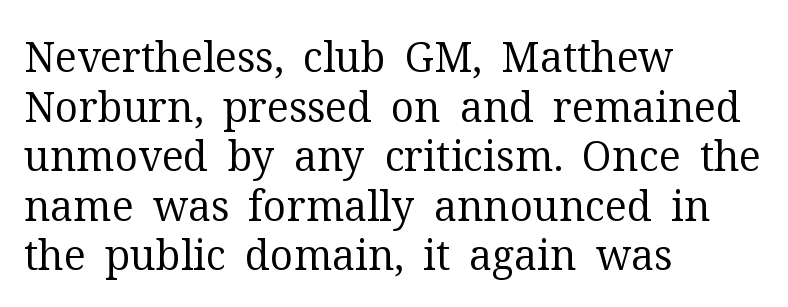
Weight: not bold — regular or lighter. Glance below the letters and you will spot only blank space. Note the varied advance widths — an 'i' is clearly narrower than an 'm'. Does the lettering tilt? It doesn't — this is upright. Serifs: yes, visible at the terminals of the letterforms.
